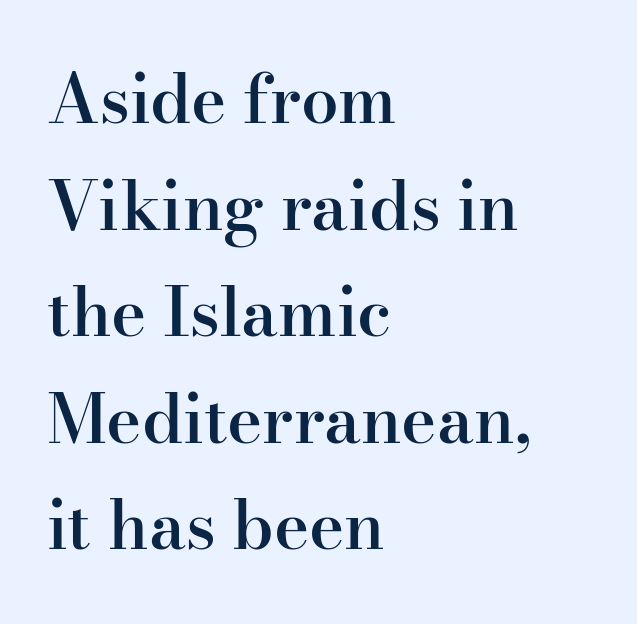
{"serif": "yes", "italic": "no", "bold": "semi", "weight": "semibold", "width": "normal", "stroke_contrast": "high", "x_height": "small", "monospaced": "no", "underline": "no", "align": "left", "line_spacing": "normal", "line_spacing_ratio": 1.59, "letter_spacing": "normal", "letter_spacing_em": 0.0, "glyph_px": 67}
